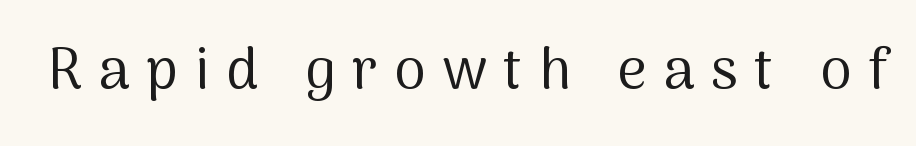
The image shows 57 px regular-weight sans-serif type, upright; set unusually wide letter spacing (+0.29 em), not underlined; medium stroke contrast and a medium x-height.
